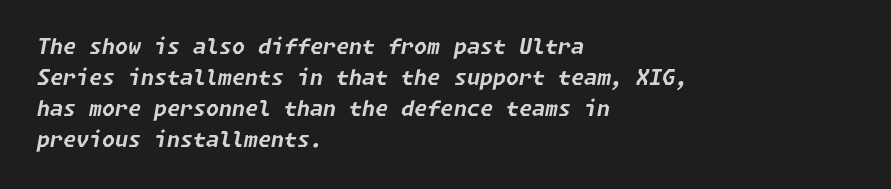
{"italic": "yes", "lean": "right", "slant_degrees": 11, "bold": "yes", "underline": "no", "align": "left", "line_spacing": "normal", "line_spacing_ratio": 1.47, "letter_spacing": "normal", "letter_spacing_em": 0.0, "glyph_px": 21}
